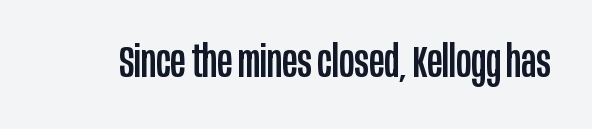
Classification — sans serif. Ordinary non-slanted type is in use. Words float on clear page, feet unadorned. Looks like regular typesetting: each glyph gets only the width it needs.
